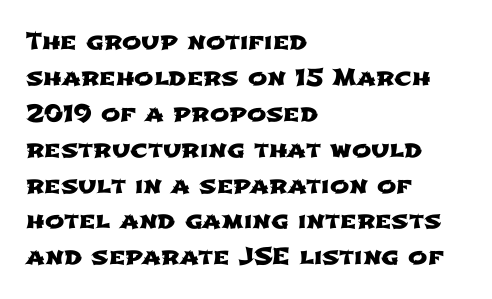
Q: Is the text underlined? A: No.
Q: How is the paragraph aligned? A: Left-aligned.
Q: Is the spacing between letters normal or unusually wide? A: Normal.
Q: Is the spacing between lines tight, normal or loose? A: Normal.
